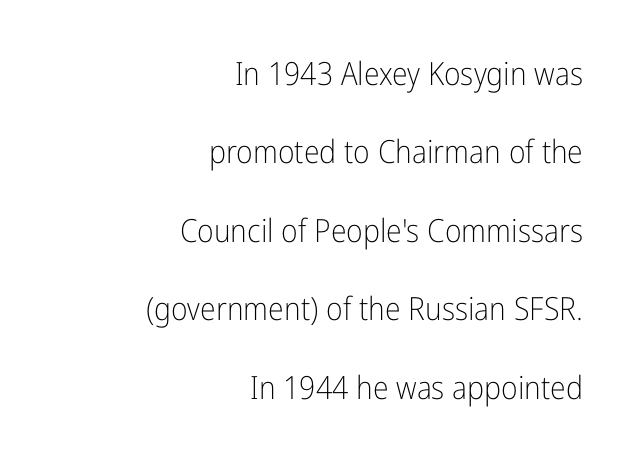
Q: Is the text bold? A: No.
Q: Is the text italic (slanted)? A: No, it is upright.
Q: Is the typeface a serif or a sans-serif typeface? A: Sans-serif.
Q: Is the text underlined? A: No.
Q: How is the paragraph aligned? A: Right-aligned.
Q: Is the spacing between letters normal or unusually wide? A: Normal.
Q: Is the spacing between lines tight, normal or loose? A: Loose.
Q: Width (condensed, normal, or wide)? A: Condensed.
Q: Stroke contrast? A: Low.
Q: x-height? A: Medium.
Q: Monospaced? A: No.
